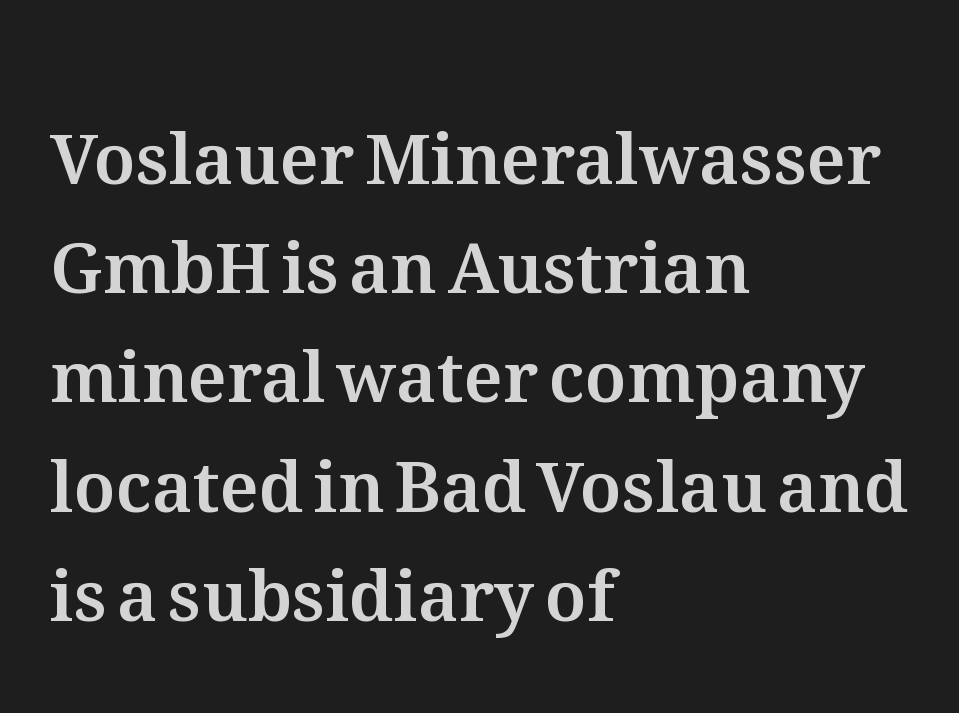
{"italic": "no", "width": "normal", "stroke_contrast": "medium", "x_height": "medium", "monospaced": "no", "underline": "no", "align": "left", "line_spacing": "normal", "line_spacing_ratio": 1.56, "letter_spacing": "normal", "letter_spacing_em": 0.0, "glyph_px": 70}
